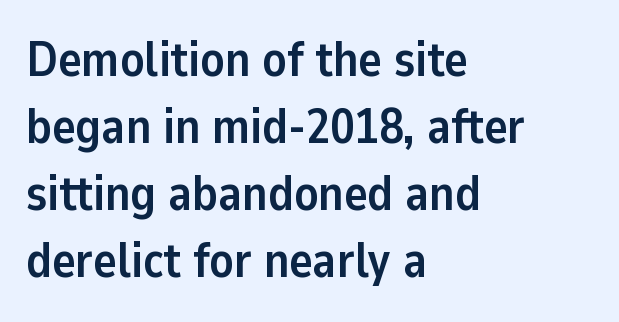
Q: Is the text bold? A: Yes.
Q: Is the text italic (slanted)? A: No, it is upright.
Q: Is the typeface a serif or a sans-serif typeface? A: Sans-serif.
Q: Is the text underlined? A: No.
Q: How is the paragraph aligned? A: Left-aligned.
Q: Is the spacing between letters normal or unusually wide? A: Normal.
Q: Is the spacing between lines tight, normal or loose? A: Normal.
Q: Width (condensed, normal, or wide)? A: Normal.
Q: Stroke contrast? A: Low.
Q: x-height? A: Medium.
Q: Monospaced? A: No.
